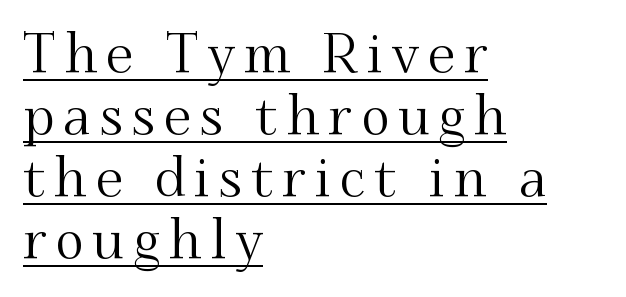
{"serif": "yes", "italic": "no", "width": "normal", "stroke_contrast": "medium", "x_height": "small", "monospaced": "no", "underline": "yes", "align": "left", "line_spacing": "tight", "line_spacing_ratio": 1.15, "glyph_px": 54}
